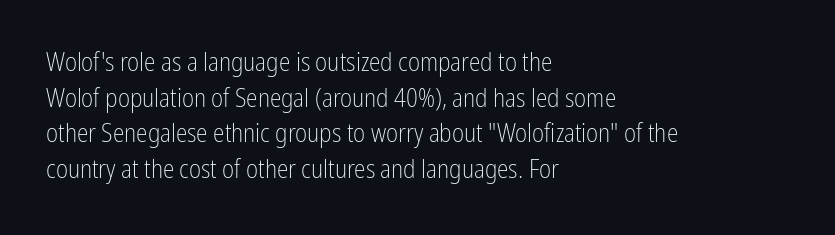
The image shows 26 px text type, upright; set left-aligned, normal line spacing (1.37x), normal letter spacing, not underlined.
